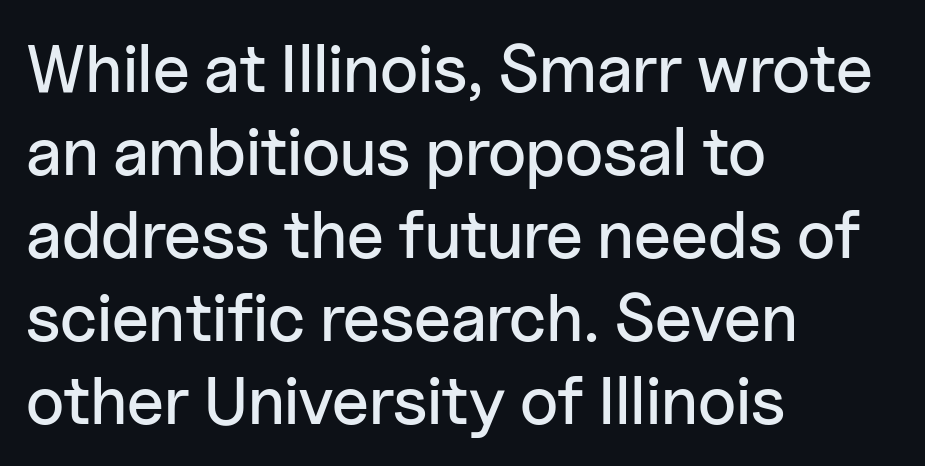
Q: Is the text italic (slanted)? A: No, it is upright.
Q: Is the typeface a serif or a sans-serif typeface? A: Sans-serif.
Q: Is the text underlined? A: No.
Q: How is the paragraph aligned? A: Left-aligned.
Q: Is the spacing between letters normal or unusually wide? A: Normal.
Q: Width (condensed, normal, or wide)? A: Normal.
Q: Stroke contrast? A: Low.
Q: x-height? A: Medium.
Q: Monospaced? A: No.
